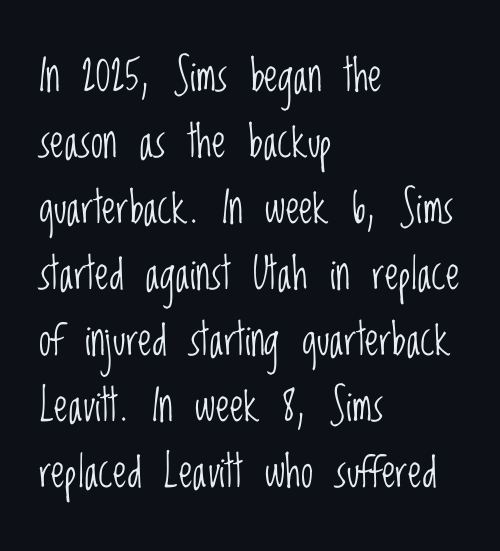
{"serif": "no", "italic": "no", "bold": "no", "weight": "light", "width": "condensed", "stroke_contrast": "low", "x_height": "large", "monospaced": "no", "underline": "no", "align": "left", "line_spacing": "normal", "line_spacing_ratio": 1.5, "letter_spacing": "normal", "letter_spacing_em": 0.0, "glyph_px": 44}
